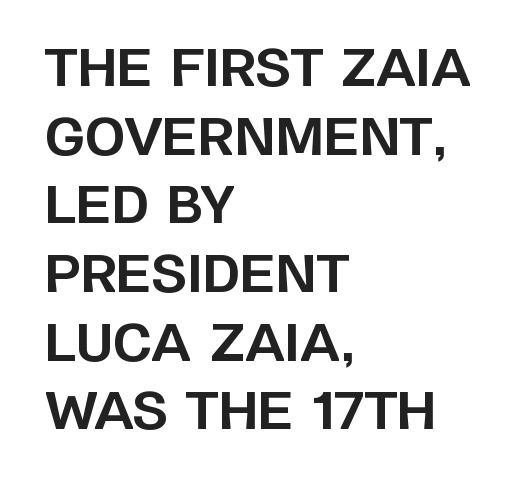
The passage shown is typeset with a sans-serif family. This sample uses plain, unmodified letter spacing. This sample keeps an unexceptional amount of space between lines. The font's upright variant was chosen for this text. Thick stems and heavy bowls — unmistakably bold. Left-aligned paragraph, ragged on the right.
